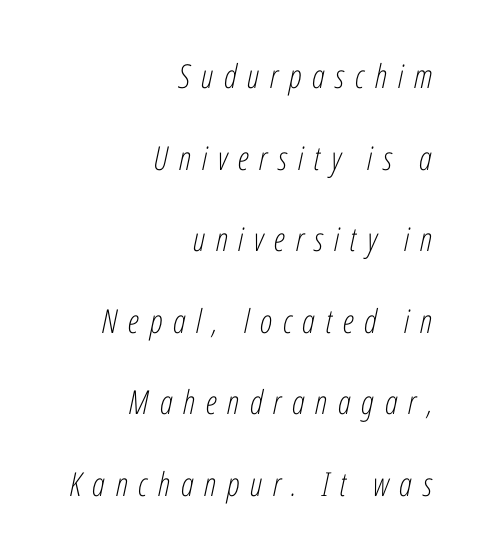
{"italic": "yes", "lean": "right", "slant_degrees": 12, "bold": "no", "weight": "light", "width": "condensed", "stroke_contrast": "low", "x_height": "medium", "monospaced": "no", "underline": "no", "align": "right", "line_spacing": "loose", "line_spacing_ratio": 2.47, "letter_spacing": "wide", "letter_spacing_em": 0.32, "glyph_px": 33}
